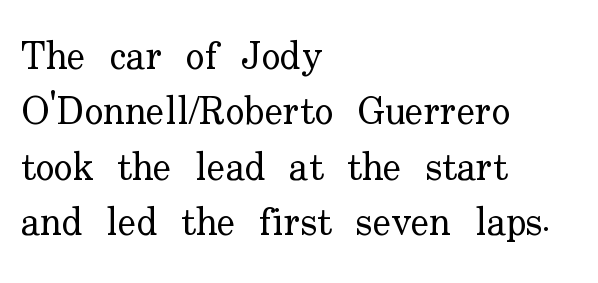
The image shows 39 px regular-weight serif type, upright; set left-aligned, normal line spacing (1.42x), normal letter spacing, not underlined; low stroke contrast and a small x-height.
